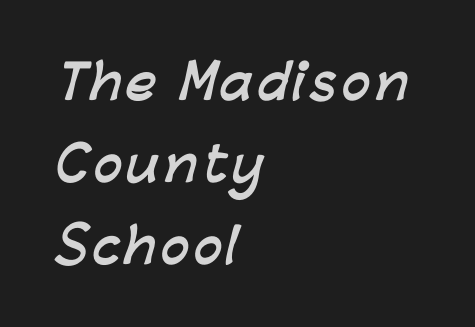
The image shows 47 px semibold sans-serif type; set left-aligned, line spacing 1.74x, not underlined; low stroke contrast and a medium x-height.
